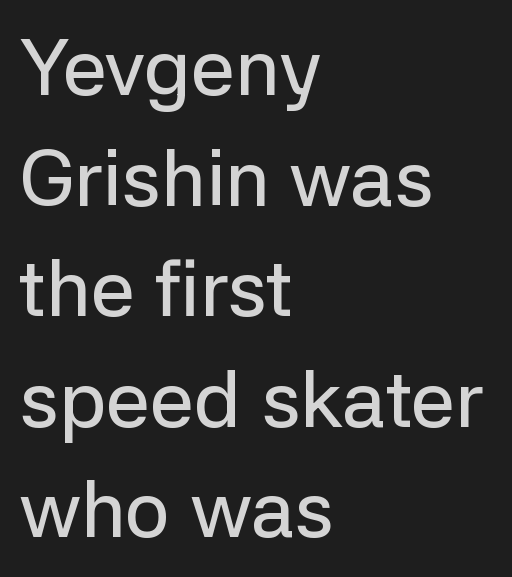
This sample keeps an unexceptional amount of space between lines. The glyphs are unaccompanied by any horizontal stroke below them. Letterform terminals end flat and unadorned throughout the passage. A roman cut, with each character standing at attention. These lines are set flush left with a ragged right edge. A typesetter would call this zero additional tracking.
